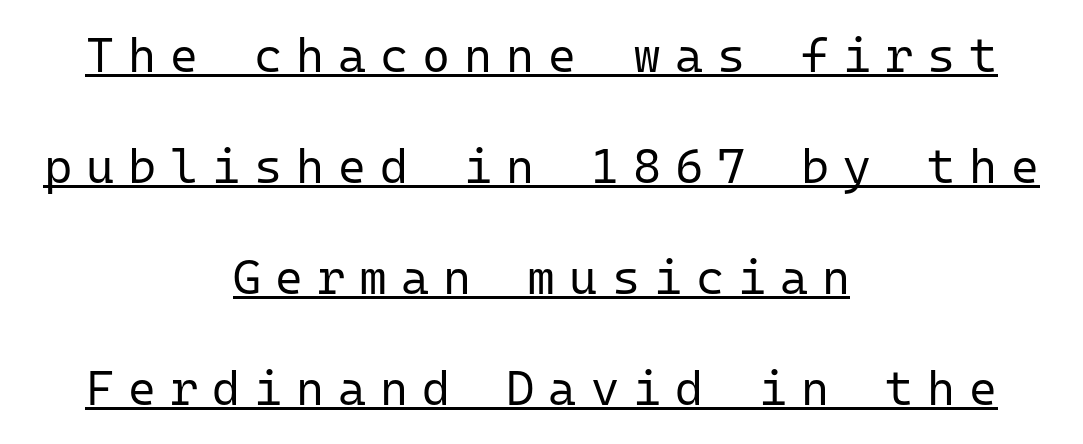
Unlike a traditional serif, this face leaves its strokes unadorned. There is plenty of visible air inserted between adjacent glyphs. Every character sits straight up, as roman type does. The lettering is marked with a stroke running underneath it. The typesetting does not lean heavy: it is not bold. Is the block centered? Yes — each line is placed symmetrically about the middle.
